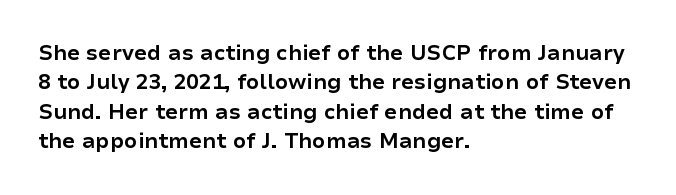
Posture: upright roman. Underlining? Definitely not there. Each line starts at the same left margin while the right side varies. Stroke thickness is high; the sample reads as a true bold. The block of text has a typical density, with ordinary space between rows.
